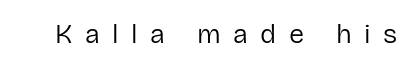
Q: Is the text bold? A: No.
Q: Is the text italic (slanted)? A: No, it is upright.
Q: Is the text underlined? A: No.
Q: Is the spacing between letters normal or unusually wide? A: Unusually wide.
